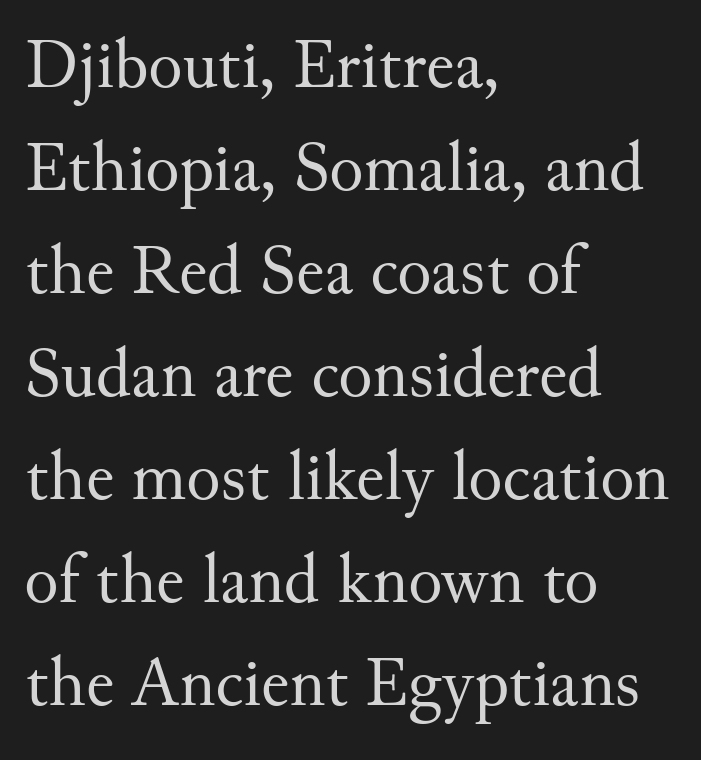
{"serif": "yes", "italic": "no", "bold": "no", "weight": "regular", "width": "normal", "stroke_contrast": "medium", "x_height": "small", "monospaced": "no", "underline": "no", "align": "left", "line_spacing": "normal", "line_spacing_ratio": 1.45, "letter_spacing": "normal", "letter_spacing_em": 0.0, "glyph_px": 71}
